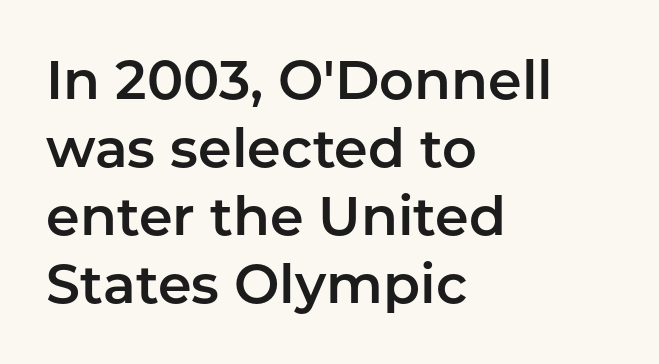
{"serif": "no", "italic": "no", "width": "normal", "stroke_contrast": "low", "x_height": "medium", "monospaced": "no", "underline": "no", "align": "left", "line_spacing": "normal", "line_spacing_ratio": 1.26, "letter_spacing": "normal", "letter_spacing_em": 0.0, "glyph_px": 54}
